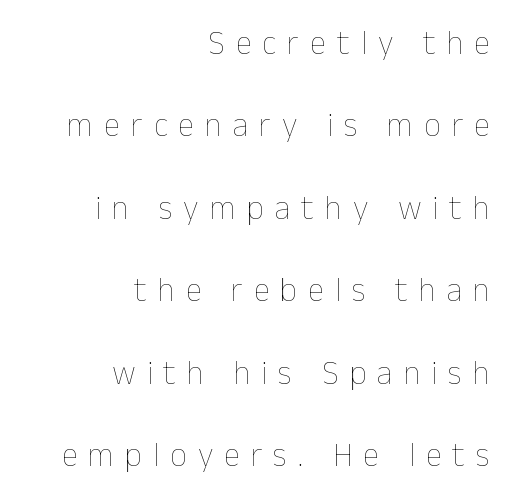
{"italic": "no", "bold": "no", "weight": "thin", "width": "normal", "stroke_contrast": "low", "x_height": "medium", "monospaced": "no", "underline": "no", "align": "right", "line_spacing": "loose", "line_spacing_ratio": 2.5, "letter_spacing": "wide", "letter_spacing_em": 0.33, "glyph_px": 33}
